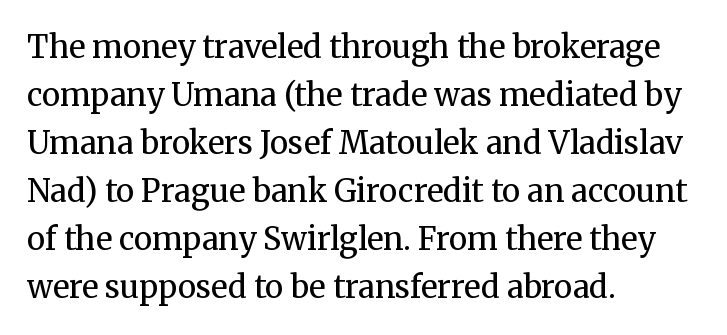
Q: Is the text bold? A: No.
Q: Is the text italic (slanted)? A: No, it is upright.
Q: Is the typeface a serif or a sans-serif typeface? A: Serif.
Q: Is the text underlined? A: No.
Q: How is the paragraph aligned? A: Left-aligned.
Q: Is the spacing between letters normal or unusually wide? A: Normal.
Q: Is the spacing between lines tight, normal or loose? A: Normal.
Q: Width (condensed, normal, or wide)? A: Normal.
Q: Stroke contrast? A: Medium.
Q: x-height? A: Medium.
Q: Monospaced? A: No.
